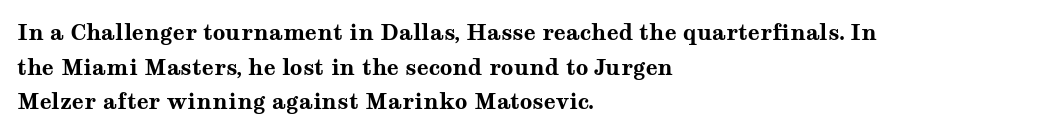
The image shows 22 px bold type, upright; set left-aligned, normal line spacing (1.57x), normal letter spacing, not underlined.
